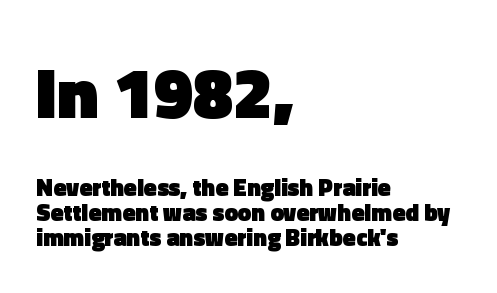
{"serif": "no", "italic": "no", "bold": "yes", "weight": "heavy", "width": "normal", "x_height": "medium", "monospaced": "no", "underline": "no", "align": "left", "line_spacing": "tight", "line_spacing_ratio": 1.04, "letter_spacing": "normal", "letter_spacing_em": 0.0, "larger_block": "first", "size_ratio": 3.0, "glyph_px": 72}
